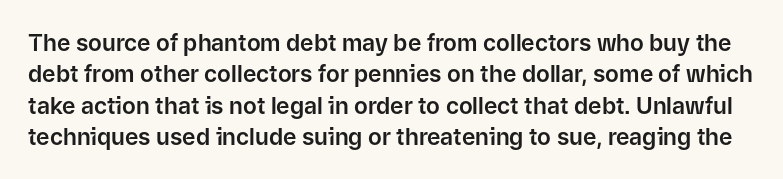
{"italic": "no", "underline": "no", "line_spacing": "normal", "line_spacing_ratio": 1.36, "letter_spacing": "normal", "letter_spacing_em": 0.0, "glyph_px": 23}
